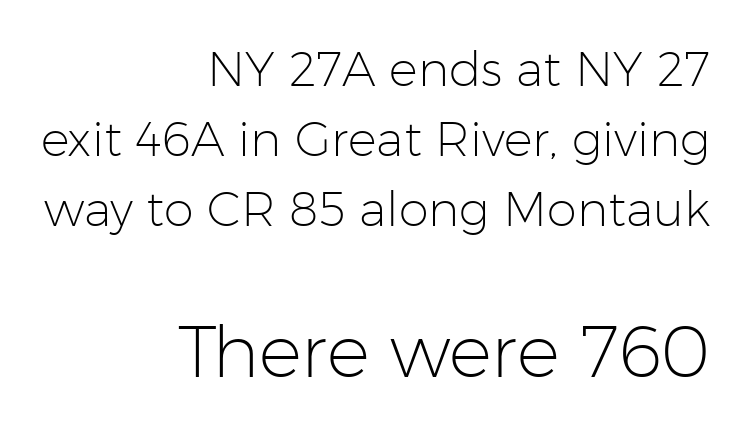
{"serif": "no", "italic": "no", "bold": "no", "weight": "light", "width": "normal", "stroke_contrast": "low", "x_height": "medium", "monospaced": "no", "underline": "no", "align": "right", "line_spacing": "normal", "line_spacing_ratio": 1.46, "letter_spacing": "normal", "letter_spacing_em": 0.0, "larger_block": "second", "size_ratio": 1.5, "glyph_px": 72}
